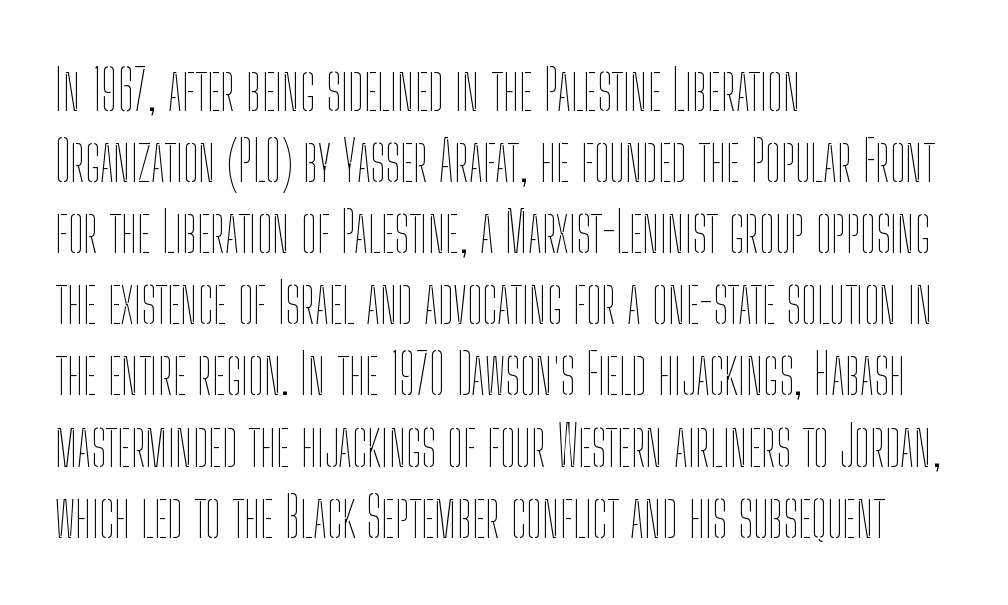
The image shows 56 px thin, condensed type, upright; set left-aligned, normal line spacing (1.27x), normal letter spacing, not underlined; low stroke contrast and a medium x-height.
